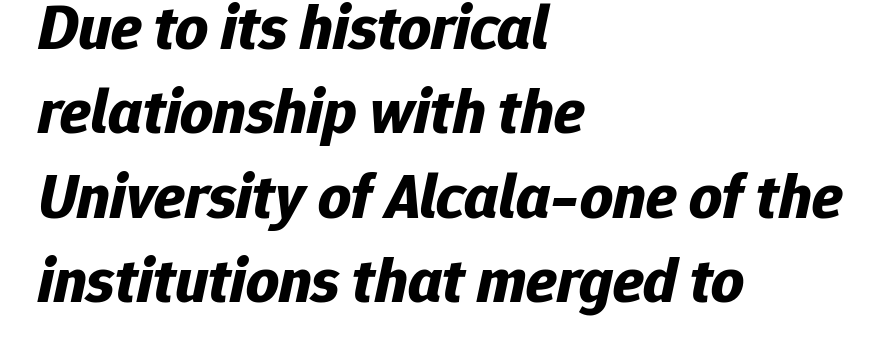
Posture: slanted. Regular leading. The paragraph has a hard left edge and a soft right edge. Here the designer chose a conventional face with non-uniform glyph widths.
